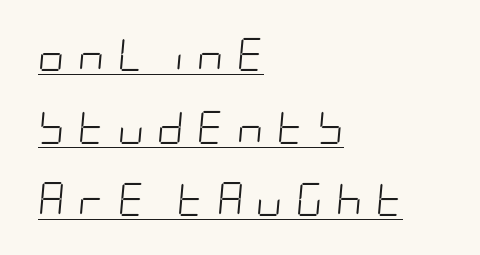
The image shows 33 px light, condensed type, italic (leaning right); set left-aligned, loose line spacing (2.2x), unusually wide letter spacing (+0.39 em), underlined; low stroke contrast and a large x-height.
